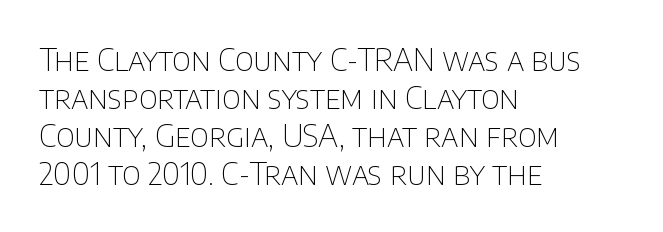
{"serif": "no", "italic": "no", "bold": "no", "weight": "thin", "width": "normal", "stroke_contrast": "low", "x_height": "large", "monospaced": "no", "underline": "no", "align": "left", "line_spacing_ratio": 1.23, "letter_spacing": "normal", "letter_spacing_em": 0.0, "glyph_px": 31}
